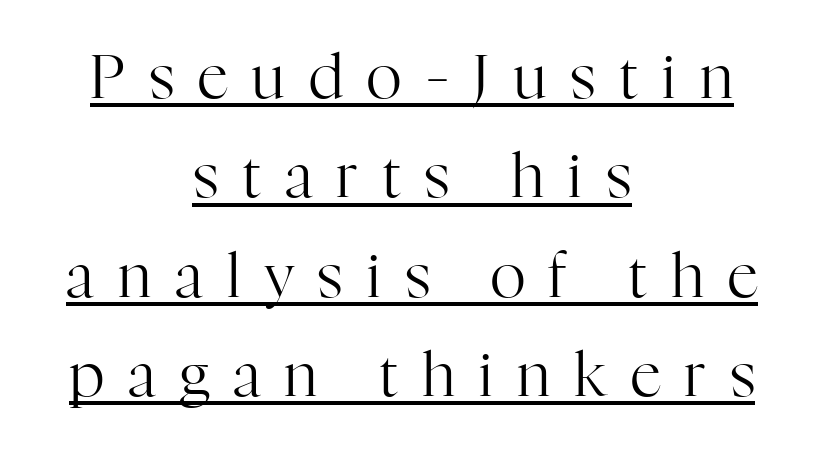
{"serif": "yes", "italic": "no", "bold": "no", "weight": "regular", "width": "normal", "stroke_contrast": "high", "x_height": "medium", "monospaced": "no", "underline": "yes", "align": "center", "line_spacing": "normal", "line_spacing_ratio": 1.63, "letter_spacing": "wide", "letter_spacing_em": 0.39, "glyph_px": 61}
